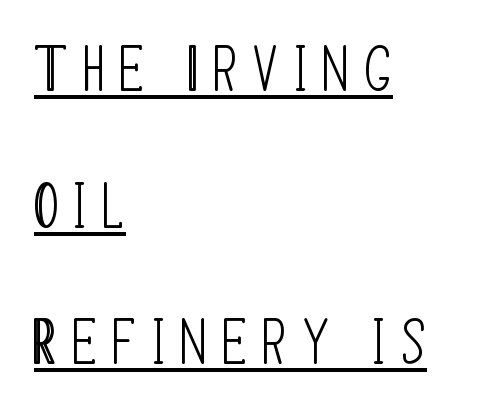
Q: Is the text bold? A: No.
Q: Is the text italic (slanted)? A: No, it is upright.
Q: Is the typeface a serif or a sans-serif typeface? A: Sans-serif.
Q: Is the text underlined? A: Yes.
Q: How is the paragraph aligned? A: Left-aligned.
Q: Is the spacing between letters normal or unusually wide? A: Unusually wide.
Q: Is the spacing between lines tight, normal or loose? A: Loose.
Q: Width (condensed, normal, or wide)? A: Condensed.
Q: Stroke contrast? A: Low.
Q: x-height? A: Large.
Q: Monospaced? A: No.
